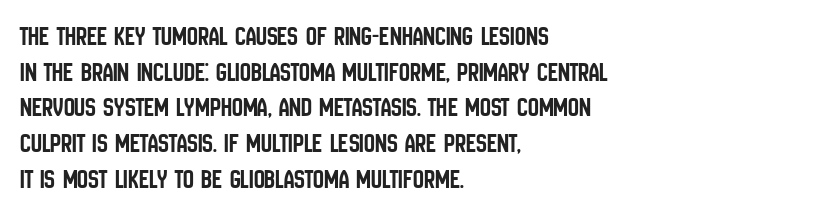
{"italic": "no", "underline": "no", "align": "left", "line_spacing": "normal", "line_spacing_ratio": 1.32, "letter_spacing": "normal", "letter_spacing_em": 0.0, "glyph_px": 27}
